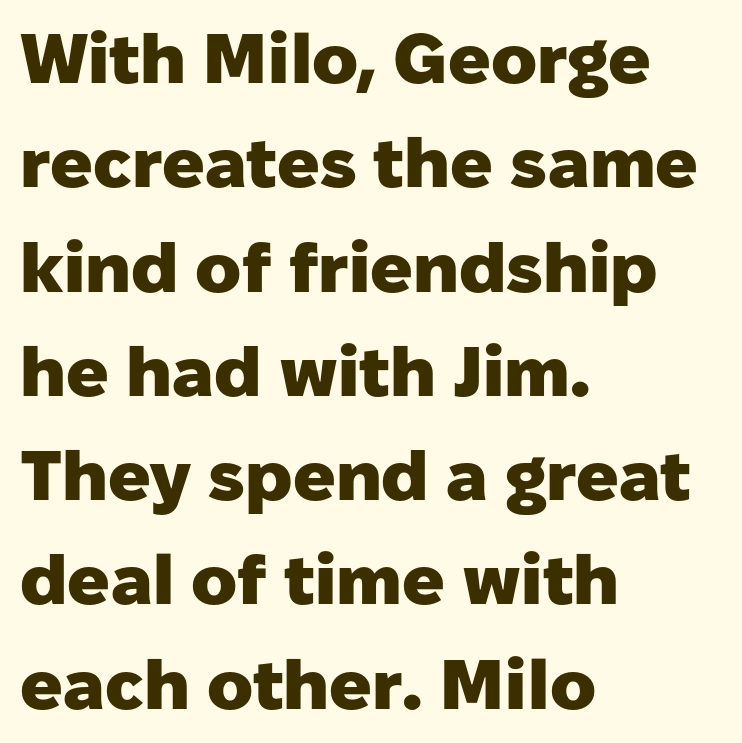
{"serif": "no", "italic": "no", "bold": "yes", "weight": "heavy", "width": "normal", "stroke_contrast": "low", "x_height": "medium", "monospaced": "no", "underline": "no", "align": "left", "line_spacing": "normal", "line_spacing_ratio": 1.49, "letter_spacing": "normal", "letter_spacing_em": 0.0, "glyph_px": 70}
